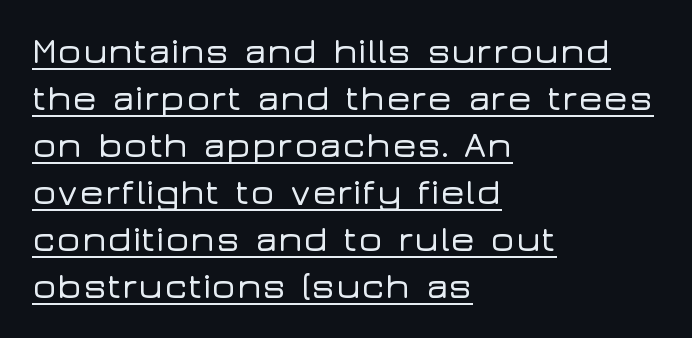
The rendering anchors every line to the left-hand side. The sample's only ornament is a line tracing under the words. The rows are spaced the way most documents space them. Is there any slant? The stems are plumb.
